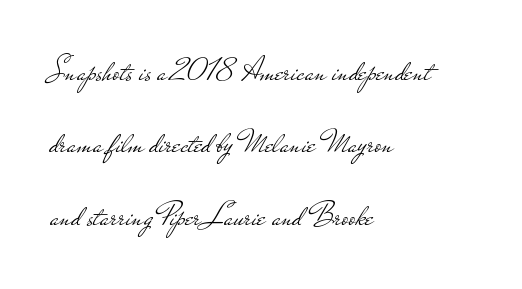
Typographically, this falls in the sans-serif category. The face used here is rendered with its standard letterfit. Each letter keeps its own natural width here, so spacing adapts to shape.
